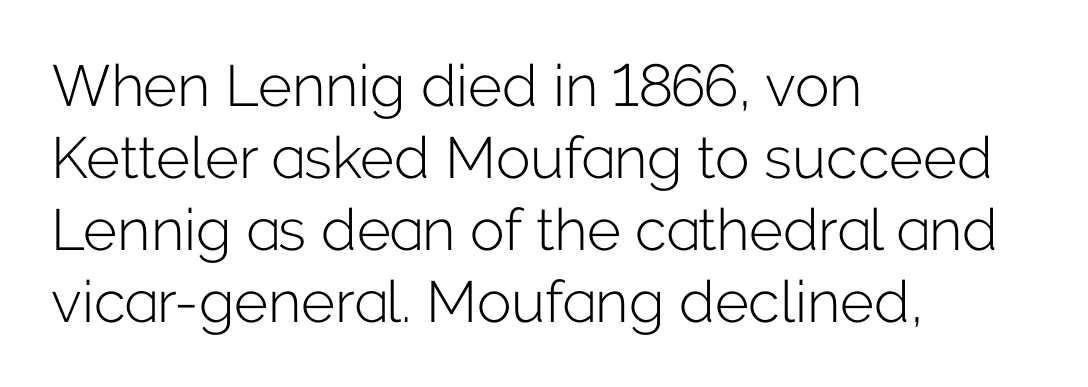
Q: Is the text bold? A: No.
Q: Is the text italic (slanted)? A: No, it is upright.
Q: Is the typeface a serif or a sans-serif typeface? A: Sans-serif.
Q: Is the text underlined? A: No.
Q: How is the paragraph aligned? A: Left-aligned.
Q: Is the spacing between letters normal or unusually wide? A: Normal.
Q: Width (condensed, normal, or wide)? A: Normal.
Q: Stroke contrast? A: Low.
Q: x-height? A: Medium.
Q: Monospaced? A: No.
